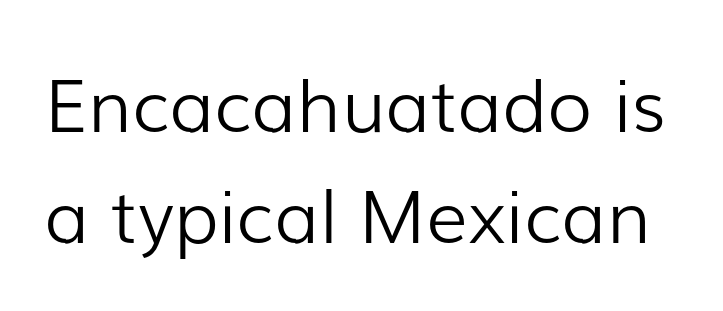
Q: Is the text bold? A: No.
Q: Is the text italic (slanted)? A: No, it is upright.
Q: Is the typeface a serif or a sans-serif typeface? A: Sans-serif.
Q: Is the text underlined? A: No.
Q: Is the spacing between letters normal or unusually wide? A: Normal.
Q: Is the spacing between lines tight, normal or loose? A: Normal.
Q: Width (condensed, normal, or wide)? A: Normal.
Q: Stroke contrast? A: Low.
Q: x-height? A: Medium.
Q: Monospaced? A: No.
